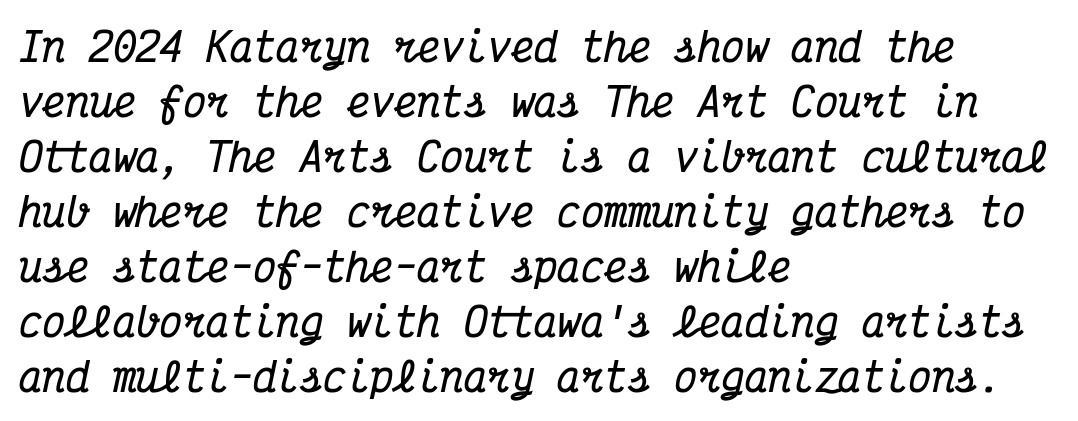
Letterform terminals end in serifs throughout the passage. This sample uses plain, unmodified letter spacing. Would a proofreader flag this as italicized? Yes. The leading is moderate, giving the passage an even texture.
